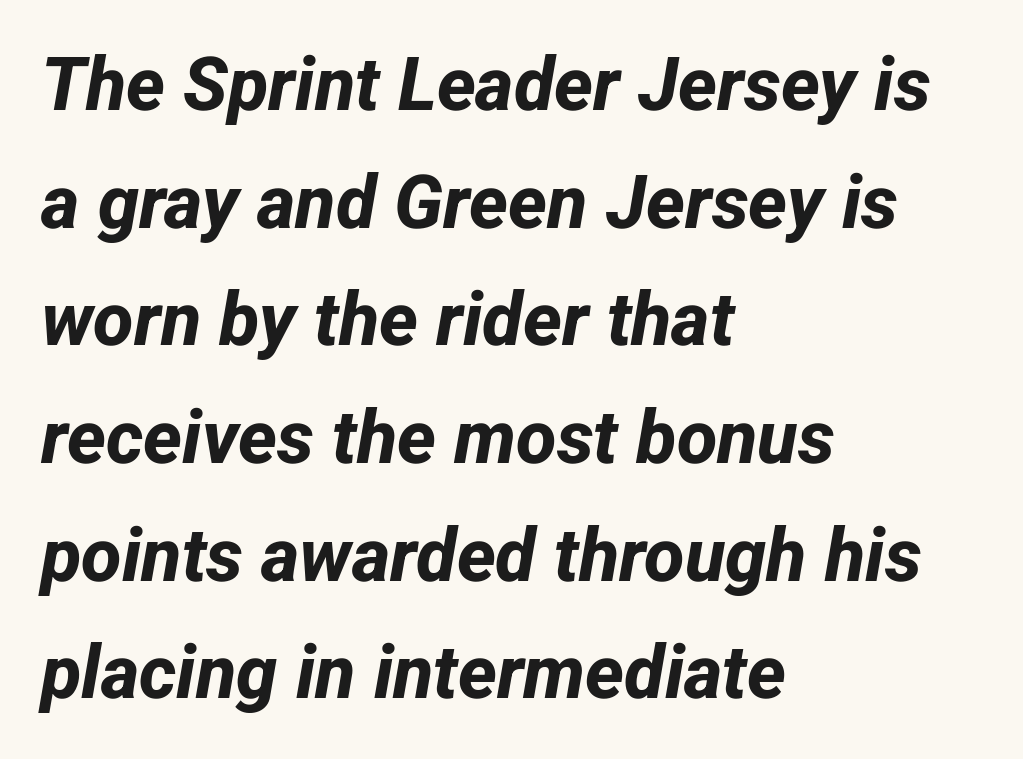
The image shows 74 px bold sans-serif type; set left-aligned, normal line spacing (1.59x), normal letter spacing, not underlined; low stroke contrast and a medium x-height.
